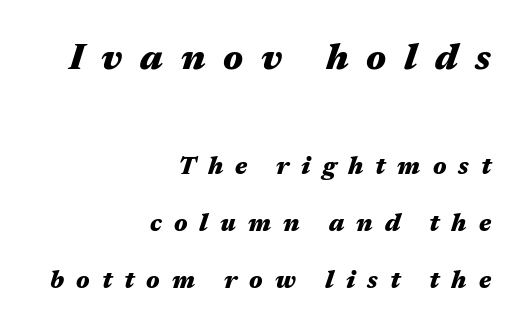
{"italic": "yes", "lean": "right", "slant_degrees": 17, "bold": "yes", "weight": "heavy", "width": "wide", "stroke_contrast": "medium", "x_height": "medium", "monospaced": "no", "underline": "no", "align": "right", "line_spacing": "loose", "line_spacing_ratio": 2.28, "letter_spacing": "wide", "letter_spacing_em": 0.48, "larger_block": "first", "size_ratio": 1.48, "glyph_px": 37}
